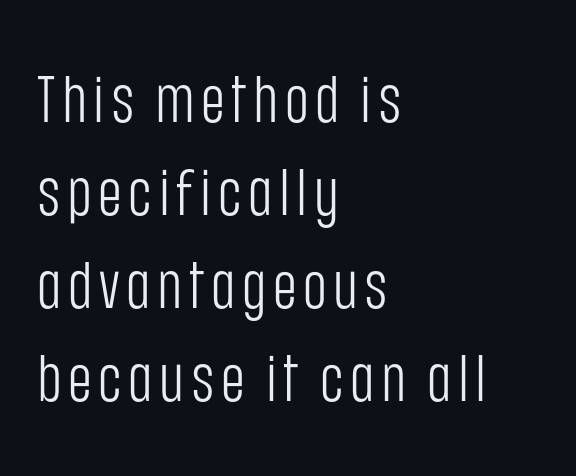
Q: Is the text bold? A: No.
Q: Is the text italic (slanted)? A: No, it is upright.
Q: Is the typeface a serif or a sans-serif typeface? A: Sans-serif.
Q: Is the text underlined? A: No.
Q: How is the paragraph aligned? A: Left-aligned.
Q: Is the spacing between lines tight, normal or loose? A: Normal.
Q: Width (condensed, normal, or wide)? A: Condensed.
Q: Stroke contrast? A: Low.
Q: x-height? A: Large.
Q: Monospaced? A: No.
